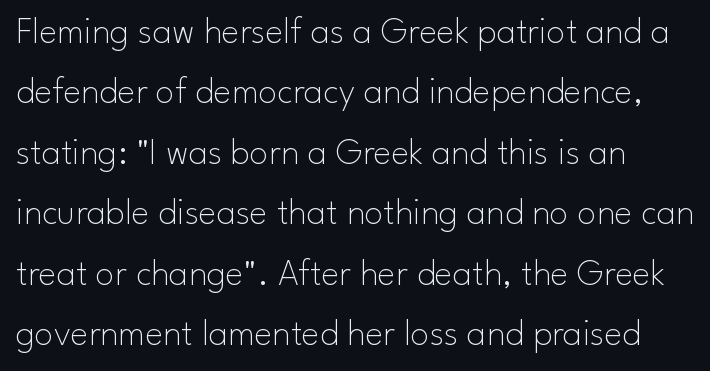
Q: Is the text bold? A: No.
Q: Is the text italic (slanted)? A: No, it is upright.
Q: Is the typeface a serif or a sans-serif typeface? A: Sans-serif.
Q: Is the text underlined? A: No.
Q: Is the spacing between letters normal or unusually wide? A: Normal.
Q: Is the spacing between lines tight, normal or loose? A: Normal.
Q: Width (condensed, normal, or wide)? A: Normal.
Q: Stroke contrast? A: Low.
Q: x-height? A: Small.
Q: Monospaced? A: No.
